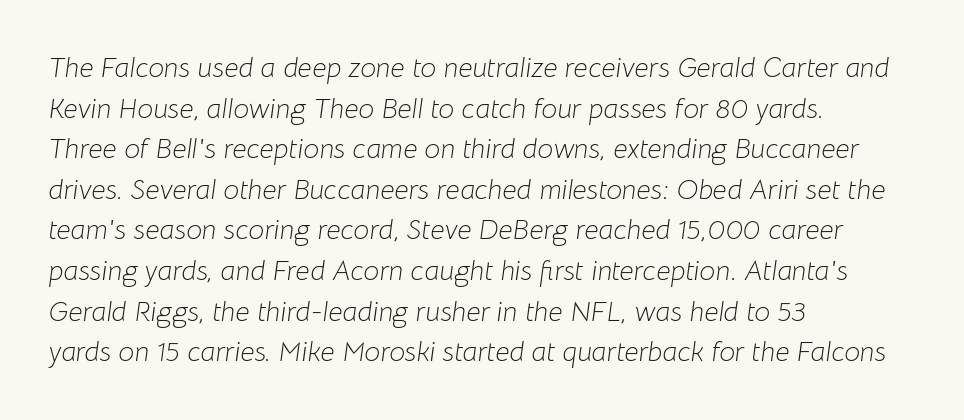
{"italic": "yes", "lean": "right", "slant_degrees": 8, "bold": "no", "weight": "light", "width": "normal", "stroke_contrast": "low", "x_height": "medium", "monospaced": "no", "underline": "no", "align": "left", "line_spacing": "normal", "line_spacing_ratio": 1.45, "letter_spacing": "normal", "letter_spacing_em": 0.0, "glyph_px": 28}
